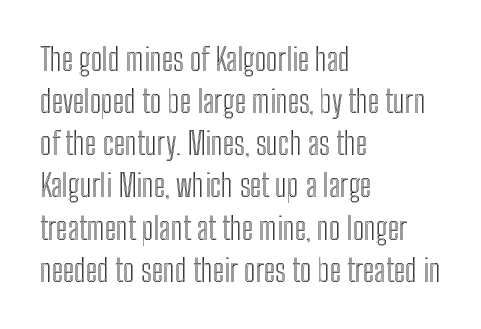
This block has exactly the height ordinary leading produces. The letterforms sit shoulder to shoulder at normal distance. You can tell it's not italic because the verticals are truly vertical. The setting favours the left margin, as ordinary paragraphs usually do. Glance below the letters and you will spot only blank space.
